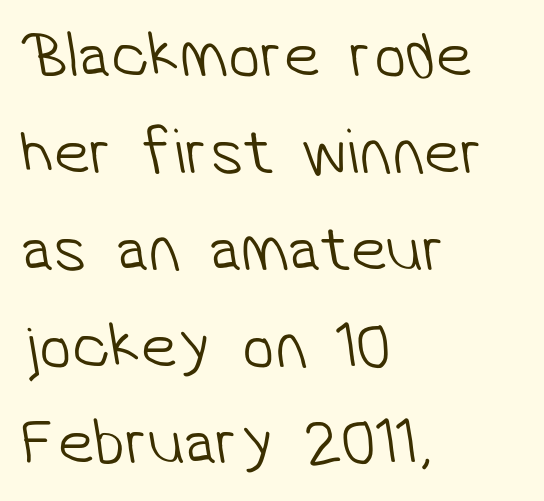
Q: Is the text bold? A: No.
Q: Is the typeface a serif or a sans-serif typeface? A: Sans-serif.
Q: Is the text underlined? A: No.
Q: How is the paragraph aligned? A: Left-aligned.
Q: Is the spacing between letters normal or unusually wide? A: Normal.
Q: Is the spacing between lines tight, normal or loose? A: Normal.
Q: Width (condensed, normal, or wide)? A: Normal.
Q: Stroke contrast? A: Low.
Q: x-height? A: Medium.
Q: Monospaced? A: No.
